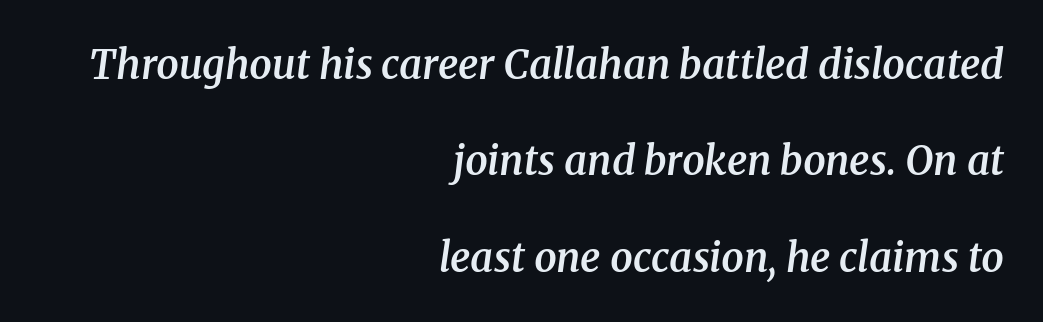
{"serif": "yes", "italic": "yes", "lean": "right", "slant_degrees": 8, "bold": "semi", "weight": "semibold", "width": "normal", "stroke_contrast": "medium", "x_height": "medium", "monospaced": "no", "underline": "no", "align": "right", "line_spacing": "loose", "line_spacing_ratio": 2.41, "letter_spacing": "normal", "letter_spacing_em": 0.0, "glyph_px": 40}
